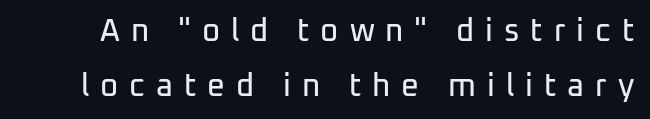
{"serif": "no", "italic": "no", "width": "normal", "stroke_contrast": "low", "x_height": "medium", "monospaced": "no", "underline": "no", "line_spacing_ratio": 1.77, "letter_spacing": "wide", "letter_spacing_em": 0.35, "glyph_px": 31}
